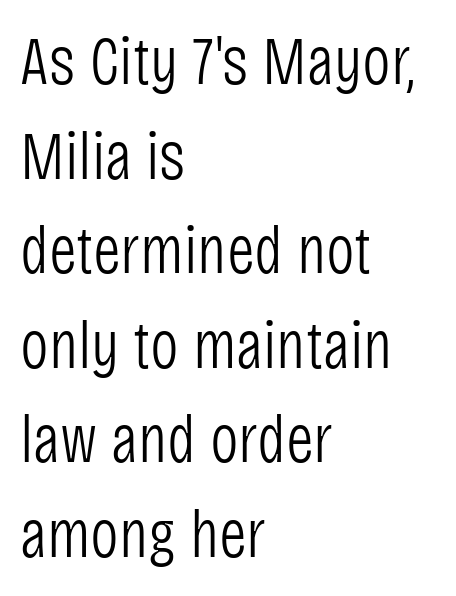
You can tell it's not italic because the verticals are truly vertical. Standard letterfit; no display-style spreading of the glyphs. Stems and bowls with no extra thickness — not bold. Type style note: lacks serifs.
